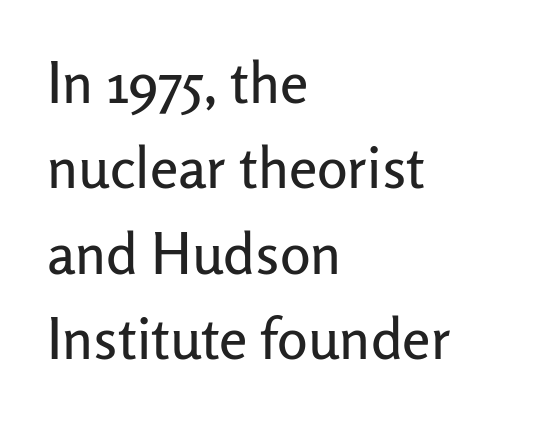
The image shows 57 px sans-serif type, upright; set left-aligned, normal line spacing (1.5x), normal letter spacing, not underlined; low stroke contrast and a medium x-height.
